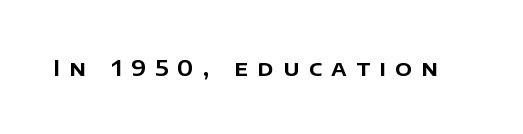
{"italic": "no", "underline": "no", "letter_spacing": "wide", "letter_spacing_em": 0.42, "glyph_px": 22}
